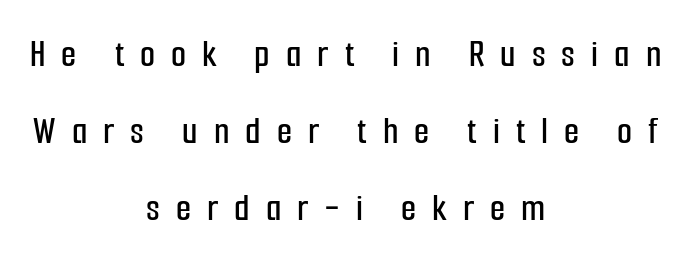
The image shows 39 px condensed sans-serif type, upright; set centered, loose line spacing (1.97x), unusually wide letter spacing (+0.41 em), not underlined; low stroke contrast and a medium x-height.
